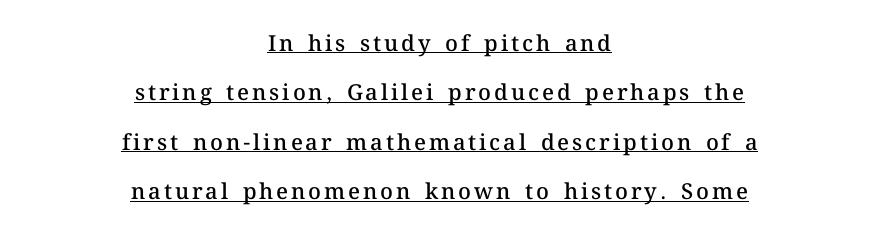
Q: Is the text bold? A: Semi-bold.
Q: Is the text italic (slanted)? A: No, it is upright.
Q: Is the text underlined? A: Yes.
Q: How is the paragraph aligned? A: Centered.
Q: Is the spacing between lines tight, normal or loose? A: Loose.
